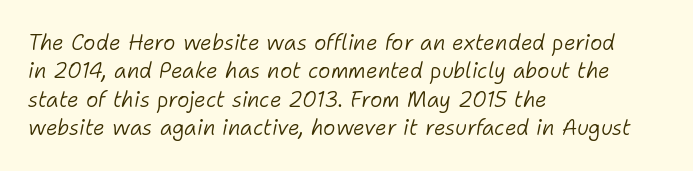
The image shows 21 px text type, italic (leaning right); set left-aligned, normal line spacing (1.35x), normal letter spacing, not underlined.
